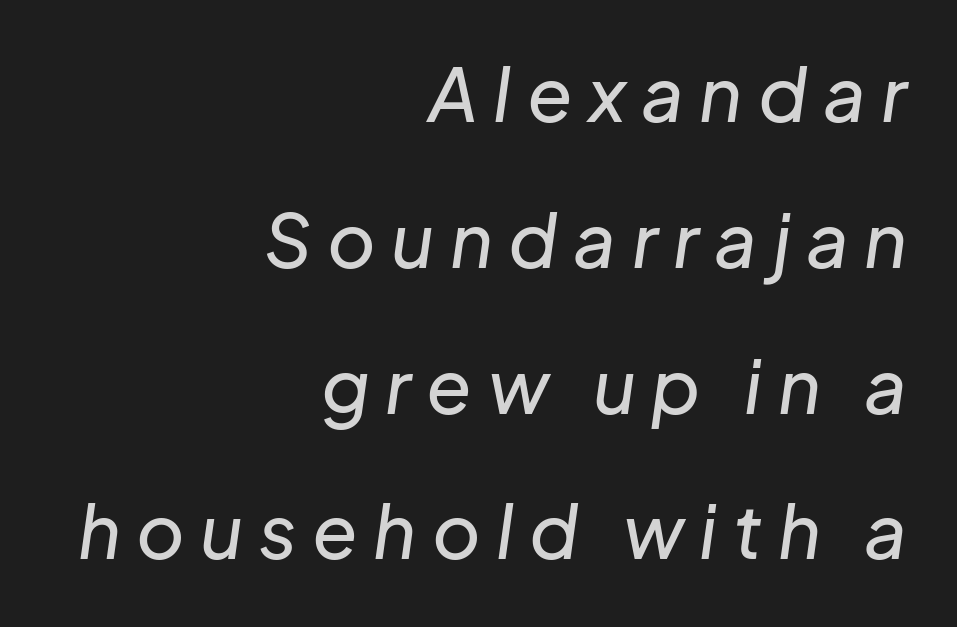
Q: Is the text italic (slanted)? A: Yes, it leans right by about 8 degrees.
Q: Is the text underlined? A: No.
Q: How is the paragraph aligned? A: Right-aligned.
Q: Is the spacing between letters normal or unusually wide? A: Unusually wide.
Q: Is the spacing between lines tight, normal or loose? A: Loose.
Q: Width (condensed, normal, or wide)? A: Normal.
Q: Stroke contrast? A: Low.
Q: x-height? A: Medium.
Q: Monospaced? A: No.
